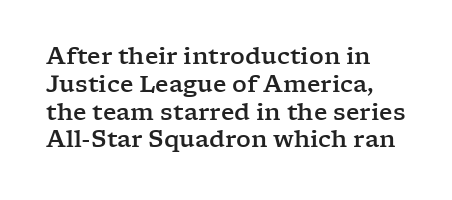
{"italic": "no", "underline": "no", "line_spacing_ratio": 1.21, "letter_spacing": "normal", "letter_spacing_em": 0.0, "glyph_px": 23}
